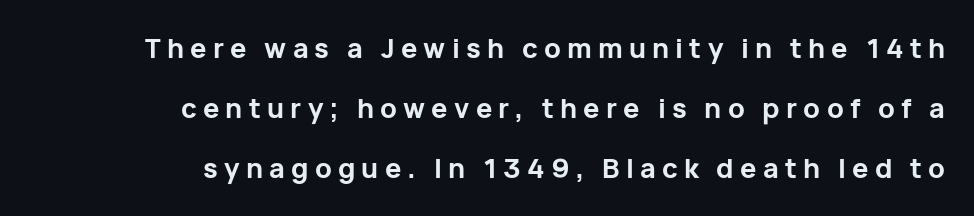
I'd describe the lettering as bold — thick and assertive. Rule under the text: the space is simply empty. Upright lettering throughout. Honestly, the letter spacing is so wide it's the main thing you notice. Rows of type keep a wide berth in the vertical direction. In CSS terms this would be text-align: right.
